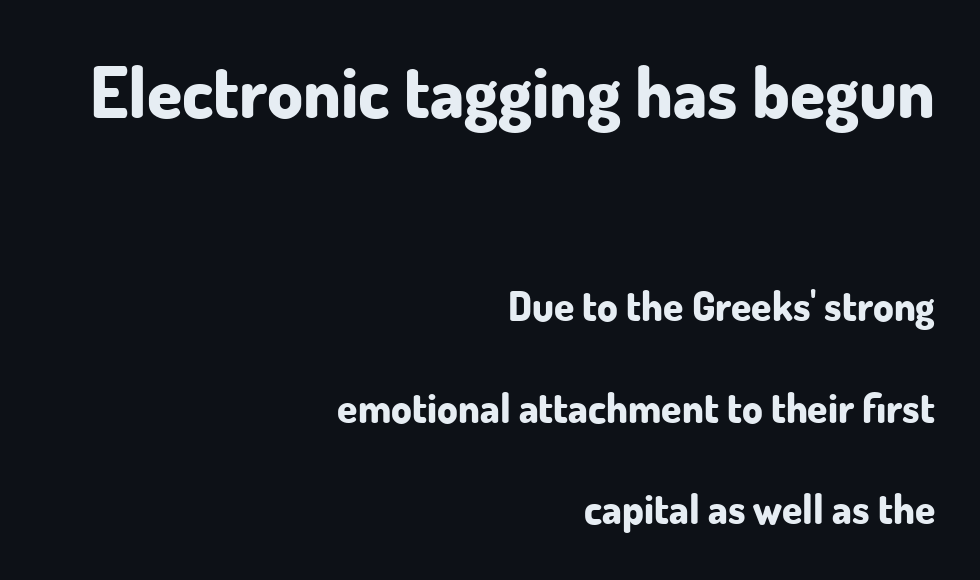
Q: Is the text bold? A: Yes.
Q: Is the text italic (slanted)? A: No, it is upright.
Q: Is the typeface a serif or a sans-serif typeface? A: Sans-serif.
Q: Is the text underlined? A: No.
Q: How is the paragraph aligned? A: Right-aligned.
Q: Is the spacing between letters normal or unusually wide? A: Normal.
Q: Is the spacing between lines tight, normal or loose? A: Loose.
Q: Which block of text is set in a larger size, the first (top) or the second (bottom)? A: The first (top) one.
Q: Width (condensed, normal, or wide)? A: Normal.
Q: Stroke contrast? A: Low.
Q: x-height? A: Small.
Q: Monospaced? A: No.
